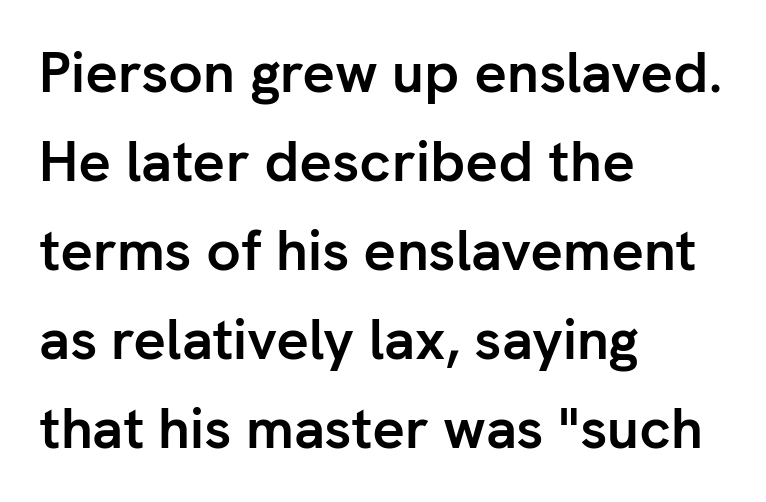
Reading down the block, your eye returns to a fixed left position each line. You can tell from the bare stems that sans-serif type was used. One glance says typical: line gaps are just what's usual. These lines are rendered in a variable-pitch font. Does the weight exceed regular? Yes, all the way to bold.
